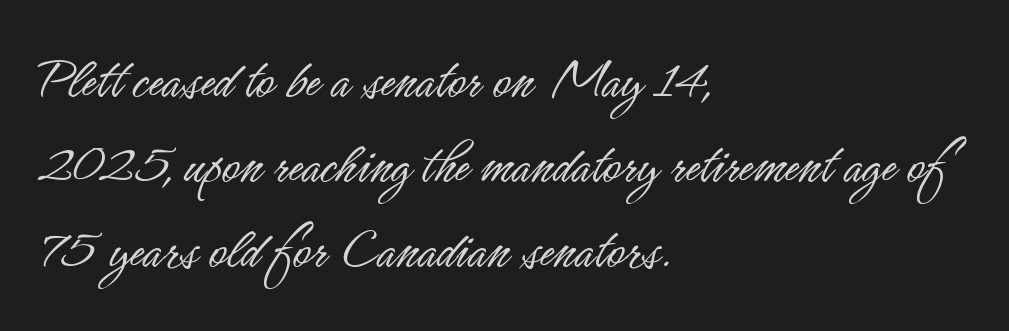
{"serif": "no", "bold": "no", "weight": "light", "width": "condensed", "stroke_contrast": "low", "x_height": "small", "monospaced": "no", "underline": "no", "align": "left", "line_spacing": "normal", "line_spacing_ratio": 1.39, "letter_spacing": "normal", "letter_spacing_em": 0.0, "glyph_px": 61}
